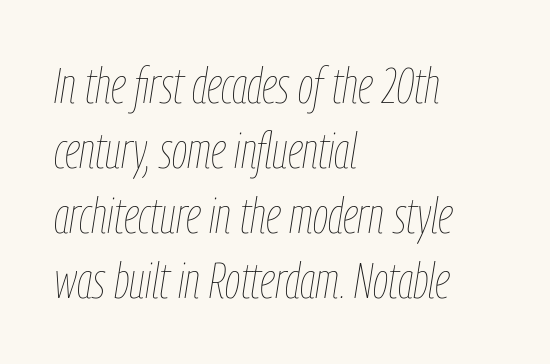
Characters follow at the spacing the type designer built in. Note the varied advance widths — an 'i' is clearly narrower than an 'm'. Decoration check: the copy has no underline. Characters are canted at an angle relative to the baseline's perpendicular. Leading matches the norm, producing a regular column.
